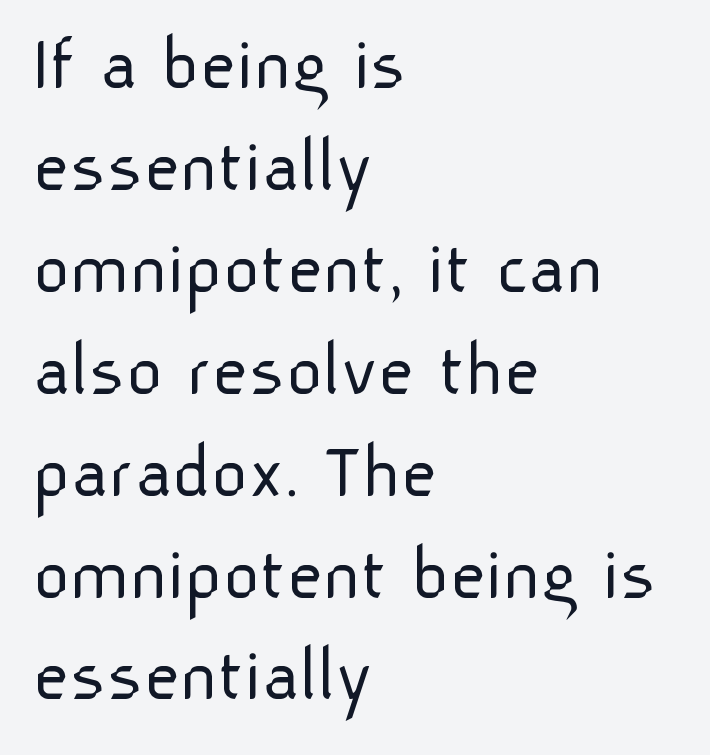
Each line starts at the same left margin while the right side varies. Note the varied advance widths — an 'i' is clearly narrower than an 'm'. Rendered with straight, roman letterforms. Is the type heavy? It reads as light-to-regular instead.
